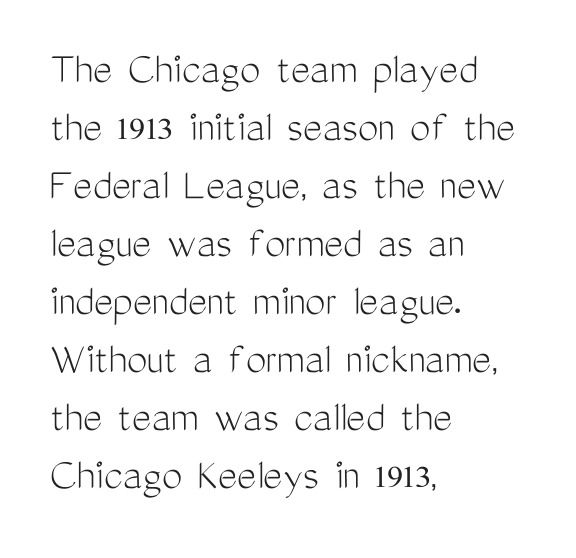
{"serif": "no", "italic": "no", "bold": "no", "weight": "light", "width": "condensed", "stroke_contrast": "medium", "x_height": "medium", "monospaced": "no", "underline": "no", "align": "left", "line_spacing": "normal", "line_spacing_ratio": 1.26, "letter_spacing": "normal", "letter_spacing_em": 0.0, "glyph_px": 46}
